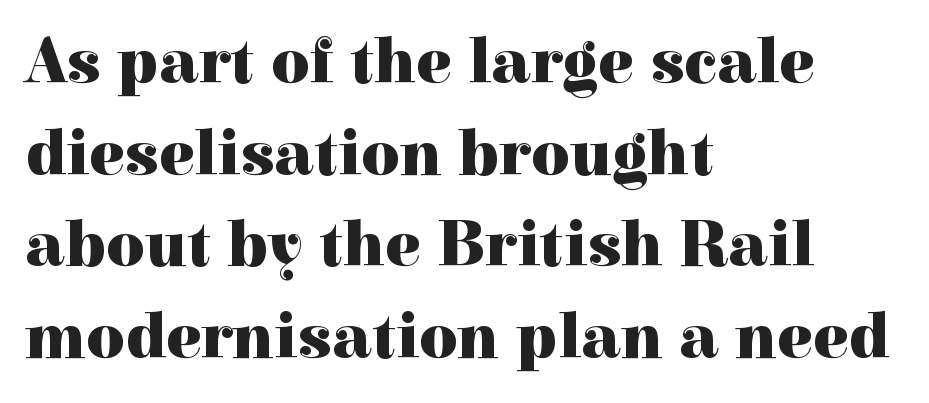
The image shows 66 px heavy serif type, upright; set left-aligned, normal line spacing (1.39x), normal letter spacing, not underlined; a medium x-height.
